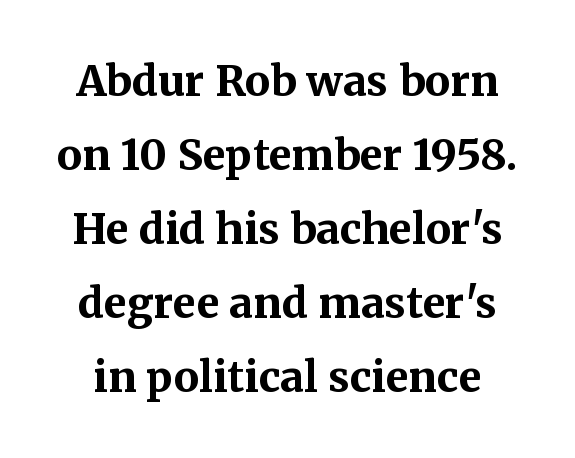
Inter-character spacing is left at the font's built-in metrics. Does the weight exceed regular? Yes, all the way to bold. Has an underline been added? It has not. Proportional: the letters do not fall into vertical columns. The font family rendered here belongs to the serif group. The lettering holds an erect, upright posture throughout.
